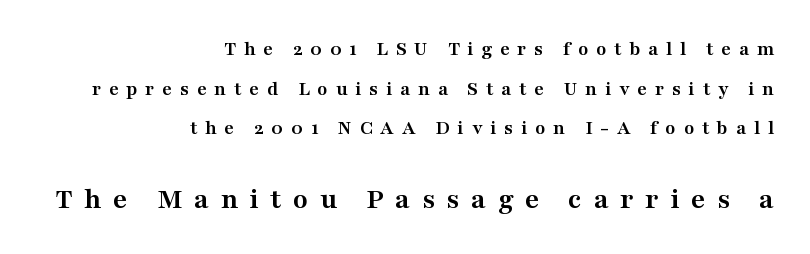
{"serif": "yes", "italic": "no", "bold": "yes", "weight": "semibold", "width": "wide", "stroke_contrast": "medium", "x_height": "medium", "monospaced": "no", "underline": "no", "align": "right", "line_spacing_ratio": 1.89, "letter_spacing": "wide", "letter_spacing_em": 0.37, "larger_block": "second", "size_ratio": 1.48, "glyph_px": 31}
